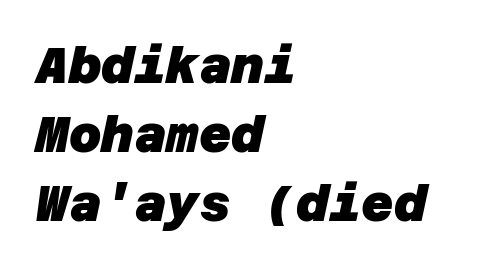
Whoever set this chose a conventional vertical rhythm. In CSS terms this would be text-align: left. Its strokes are broad and dark, the hallmark of bold type. Underline: absent. Compared with typical body copy, the letter spacing here is the same.
